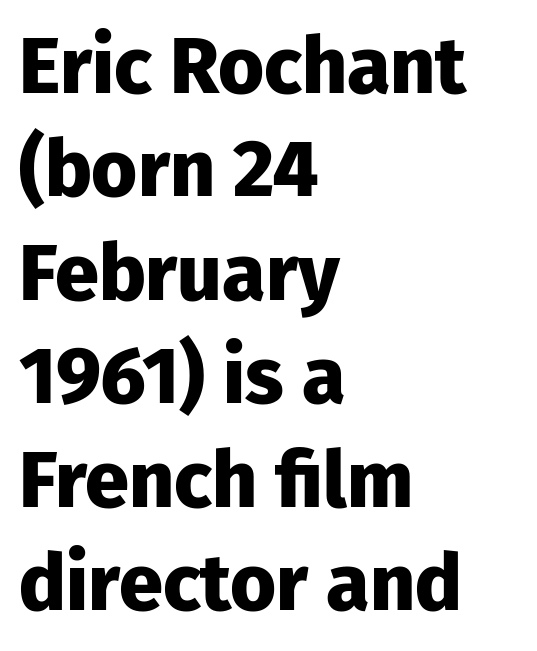
Q: Is the text bold? A: Yes.
Q: Is the text italic (slanted)? A: No, it is upright.
Q: Is the typeface a serif or a sans-serif typeface? A: Sans-serif.
Q: Is the text underlined? A: No.
Q: How is the paragraph aligned? A: Left-aligned.
Q: Is the spacing between letters normal or unusually wide? A: Normal.
Q: Is the spacing between lines tight, normal or loose? A: Normal.
Q: Width (condensed, normal, or wide)? A: Normal.
Q: Stroke contrast? A: Low.
Q: x-height? A: Medium.
Q: Monospaced? A: No.
